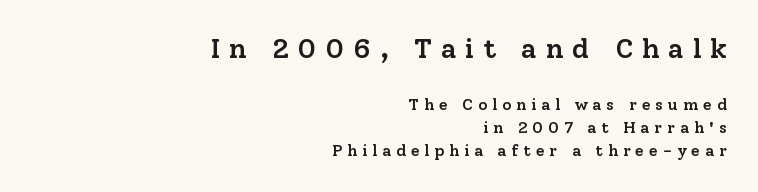
{"serif": "yes", "italic": "no", "bold": "semi", "weight": "semibold", "width": "normal", "stroke_contrast": "low", "x_height": "medium", "monospaced": "no", "underline": "no", "align": "right", "line_spacing": "normal", "line_spacing_ratio": 1.45, "letter_spacing": "wide", "letter_spacing_em": 0.31, "larger_block": "first", "size_ratio": 1.75, "glyph_px": 28}
